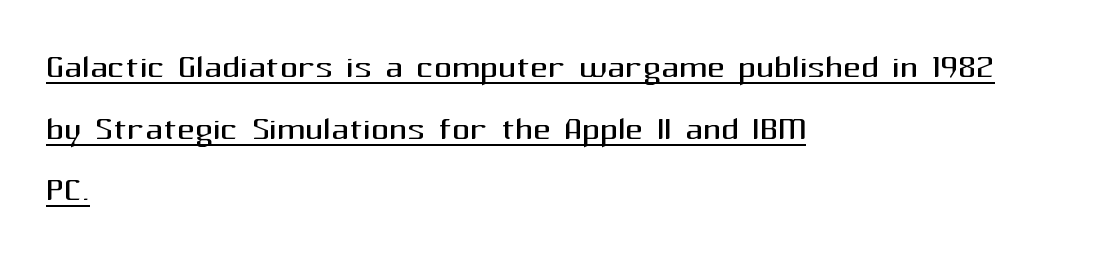
Q: Is the text bold? A: No.
Q: Is the text italic (slanted)? A: No, it is upright.
Q: Is the typeface a serif or a sans-serif typeface? A: Sans-serif.
Q: Is the text underlined? A: Yes.
Q: How is the paragraph aligned? A: Left-aligned.
Q: Is the spacing between letters normal or unusually wide? A: Normal.
Q: Is the spacing between lines tight, normal or loose? A: Normal.
Q: Width (condensed, normal, or wide)? A: Normal.
Q: Stroke contrast? A: Medium.
Q: x-height? A: Medium.
Q: Monospaced? A: No.
